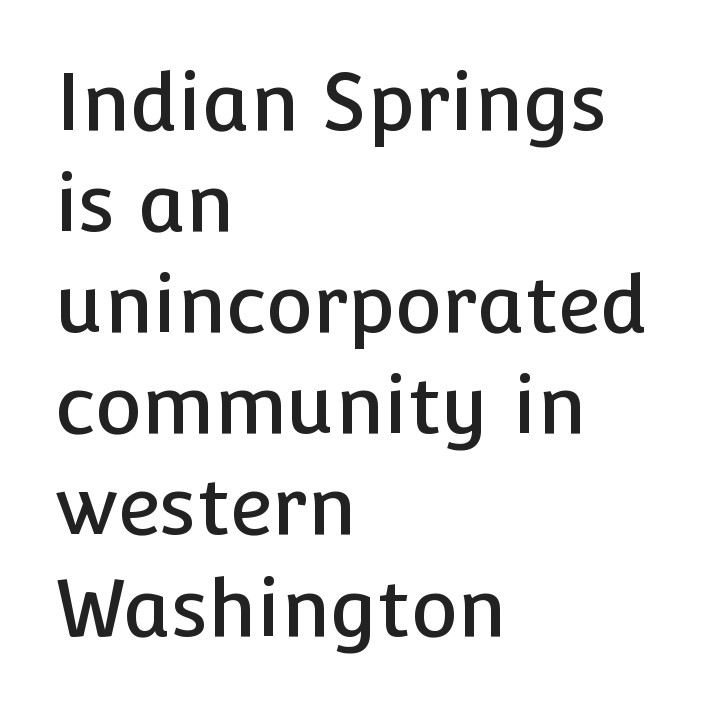
Q: Is the text italic (slanted)? A: No, it is upright.
Q: Is the typeface a serif or a sans-serif typeface? A: Sans-serif.
Q: Is the text underlined? A: No.
Q: How is the paragraph aligned? A: Left-aligned.
Q: Is the spacing between letters normal or unusually wide? A: Normal.
Q: Is the spacing between lines tight, normal or loose? A: Normal.
Q: Width (condensed, normal, or wide)? A: Normal.
Q: Stroke contrast? A: Low.
Q: x-height? A: Medium.
Q: Monospaced? A: No.
